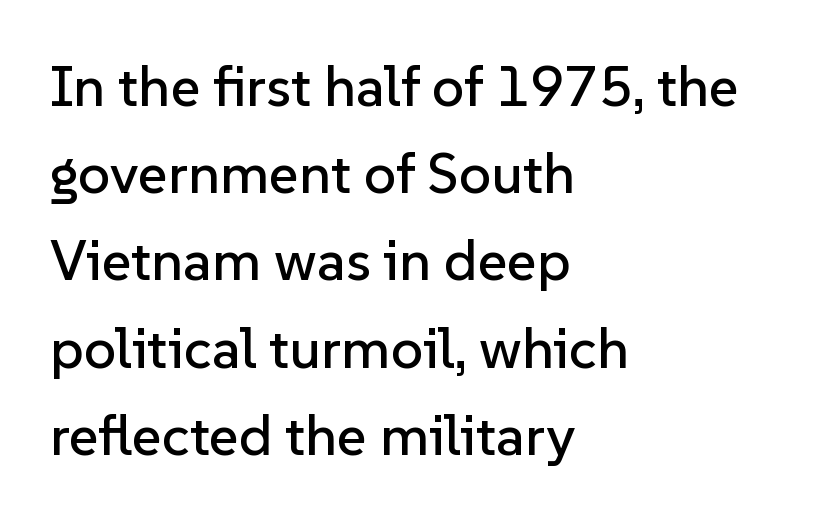
{"serif": "no", "italic": "no", "width": "normal", "stroke_contrast": "low", "x_height": "medium", "monospaced": "no", "underline": "no", "align": "left", "line_spacing": "normal", "line_spacing_ratio": 1.53, "letter_spacing": "normal", "letter_spacing_em": 0.0, "glyph_px": 57}
